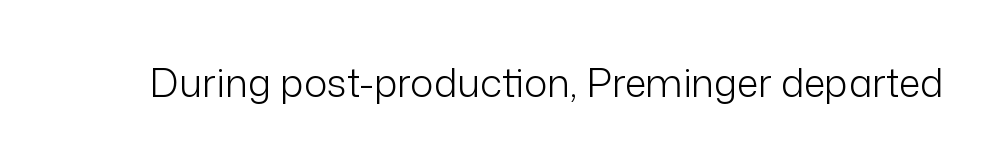
Q: Is the text bold? A: No.
Q: Is the text italic (slanted)? A: No, it is upright.
Q: Is the typeface a serif or a sans-serif typeface? A: Sans-serif.
Q: Is the text underlined? A: No.
Q: Is the spacing between letters normal or unusually wide? A: Normal.
Q: Width (condensed, normal, or wide)? A: Normal.
Q: Stroke contrast? A: Low.
Q: x-height? A: Medium.
Q: Monospaced? A: No.
